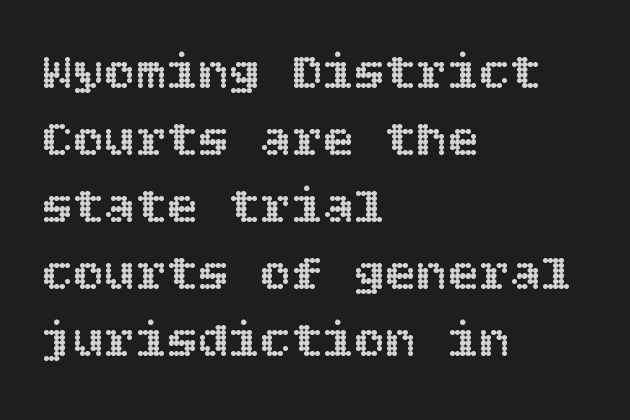
Q: Is the text italic (slanted)? A: No, it is upright.
Q: Is the text underlined? A: No.
Q: How is the paragraph aligned? A: Left-aligned.
Q: Is the spacing between letters normal or unusually wide? A: Normal.
Q: Is the spacing between lines tight, normal or loose? A: Normal.
Q: Width (condensed, normal, or wide)? A: Normal.
Q: x-height? A: Large.
